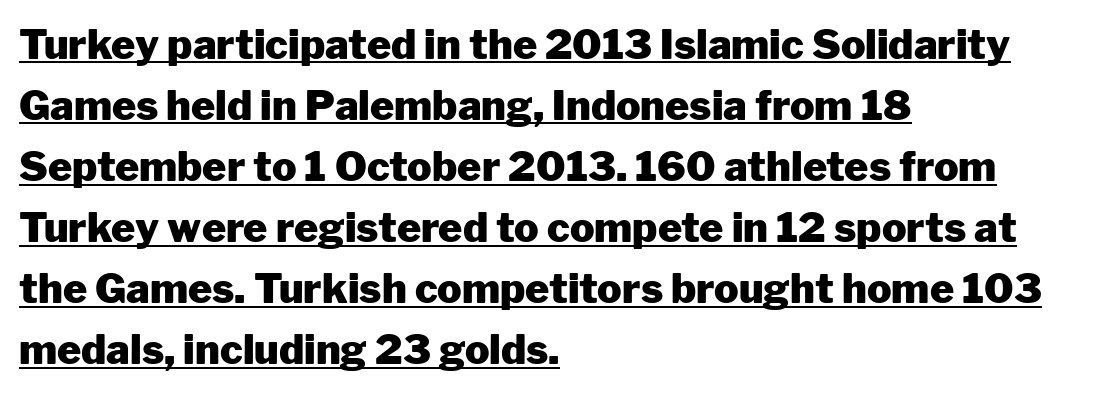
The axis of the letterforms is exactly vertical. Glance below the letters and you will spot a drawn line. Caption: standard tracking, unaltered. Classification — sans serif.
